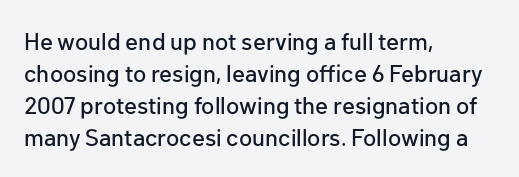
Q: Is the text italic (slanted)? A: No, it is upright.
Q: Is the text underlined? A: No.
Q: How is the paragraph aligned? A: Left-aligned.
Q: Is the spacing between letters normal or unusually wide? A: Normal.
Q: Is the spacing between lines tight, normal or loose? A: Normal.
